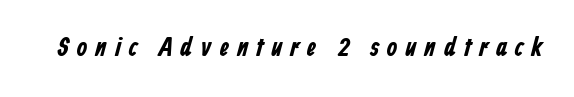
Honestly, the letter spacing is so wide it's the main thing you notice. A dark, heavy texture on the line: the type is bold. Unmarked baselines from the first word to the last.
